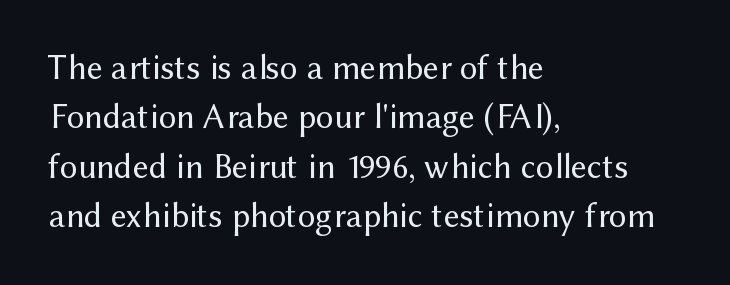
Q: Is the text bold? A: No.
Q: Is the text italic (slanted)? A: No, it is upright.
Q: Is the typeface a serif or a sans-serif typeface? A: Sans-serif.
Q: Is the text underlined? A: No.
Q: How is the paragraph aligned? A: Left-aligned.
Q: Is the spacing between letters normal or unusually wide? A: Normal.
Q: Is the spacing between lines tight, normal or loose? A: Normal.
Q: Width (condensed, normal, or wide)? A: Normal.
Q: Stroke contrast? A: Medium.
Q: x-height? A: Medium.
Q: Monospaced? A: No.
